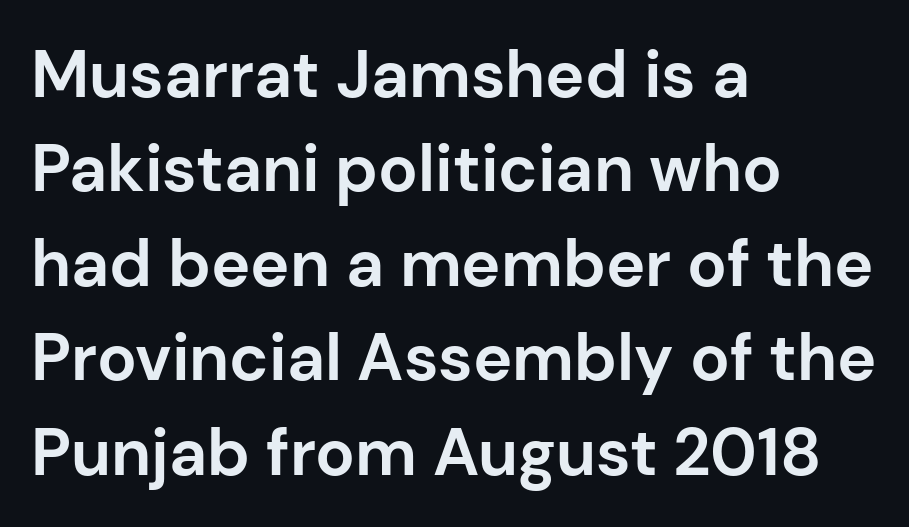
The text was rendered using a sans face with plain stroke endings. Check the space under the baseline: it is left empty. Quick note: interline space is typical. The letterforms sit shoulder to shoulder at normal distance. Italic: no, the glyphs are upright roman. A dark, heavy texture on the line: the type is bold.
